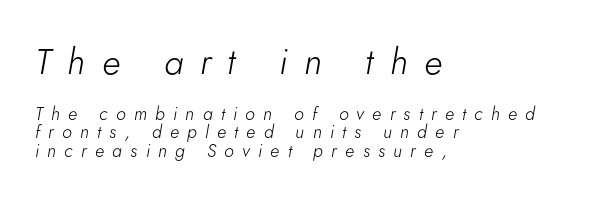
The image shows 36 px light type, italic (leaning right); set left-aligned, tight line spacing (1.01x), unusually wide letter spacing (+0.46 em), not underlined; the first (top) block is 2.0x larger; low stroke contrast and a small x-height.
